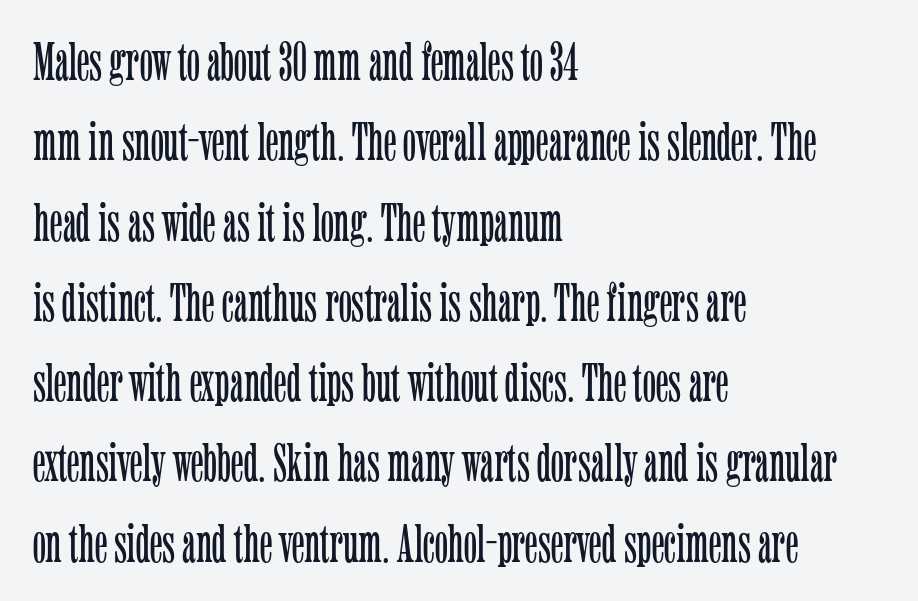
How would I describe the line gaps? Plain and ordinary. The space beneath each line is pristine and unruled. The face used here is proportionally spaced, like ordinary book or web type. The gaps between neighbouring characters are ordinary and unremarkable. You can tell it's not italic because the verticals are truly vertical.
